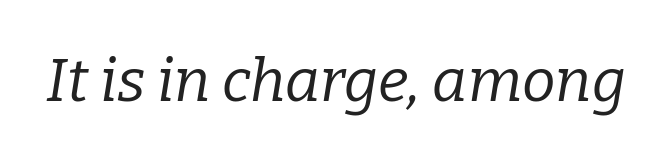
Q: Is the text bold? A: No.
Q: Is the text italic (slanted)? A: Yes, it leans right by about 9 degrees.
Q: Is the typeface a serif or a sans-serif typeface? A: Serif.
Q: Is the text underlined? A: No.
Q: Is the spacing between letters normal or unusually wide? A: Normal.
Q: Width (condensed, normal, or wide)? A: Normal.
Q: Stroke contrast? A: Low.
Q: x-height? A: Medium.
Q: Monospaced? A: No.
